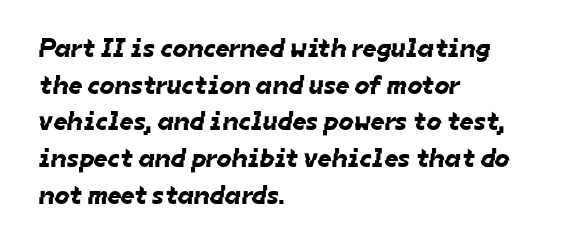
Q: Is the text underlined? A: No.
Q: How is the paragraph aligned? A: Left-aligned.
Q: Is the spacing between letters normal or unusually wide? A: Normal.
Q: Is the spacing between lines tight, normal or loose? A: Normal.
